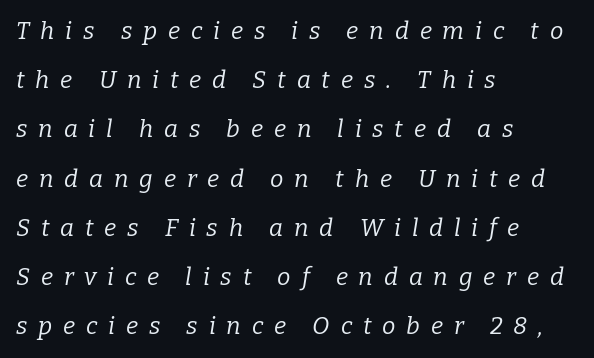
Q: Is the text bold? A: No.
Q: Is the text italic (slanted)? A: Yes, it leans right by about 9 degrees.
Q: Is the text underlined? A: No.
Q: How is the paragraph aligned? A: Left-aligned.
Q: Is the spacing between letters normal or unusually wide? A: Unusually wide.
Q: Is the spacing between lines tight, normal or loose? A: Loose.
